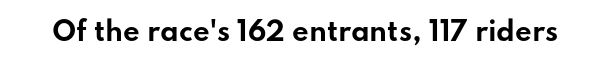
The image shows 26 px bold type, upright; set normal letter spacing, not underlined.
